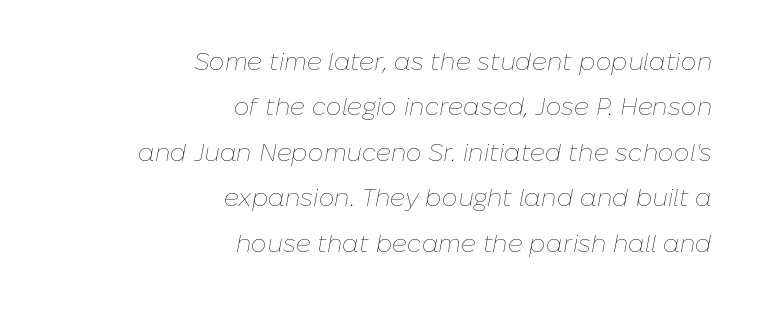
Q: Is the text bold? A: No.
Q: Is the text italic (slanted)? A: Yes, it leans right by about 10 degrees.
Q: Is the text underlined? A: No.
Q: How is the paragraph aligned? A: Right-aligned.
Q: Is the spacing between letters normal or unusually wide? A: Normal.
